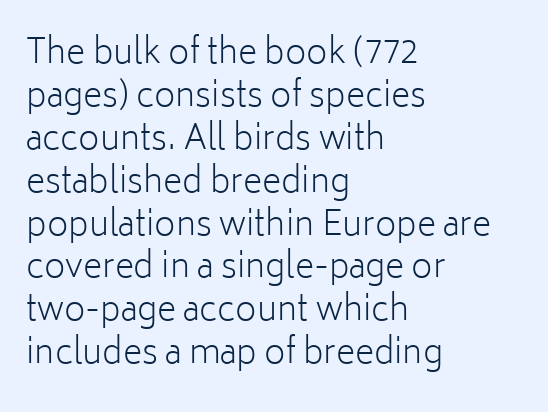
The image shows 33 px light sans-serif type, upright; set left-aligned, normal line spacing (1.3x), normal letter spacing, not underlined; low stroke contrast and a medium x-height.
